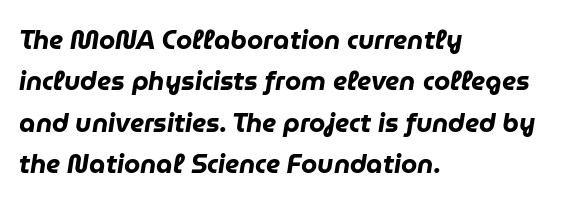
Q: Is the text bold? A: Yes.
Q: Is the text italic (slanted)? A: Yes, it leans right by about 9 degrees.
Q: Is the text underlined? A: No.
Q: How is the paragraph aligned? A: Left-aligned.
Q: Is the spacing between letters normal or unusually wide? A: Normal.
Q: Is the spacing between lines tight, normal or loose? A: Normal.
